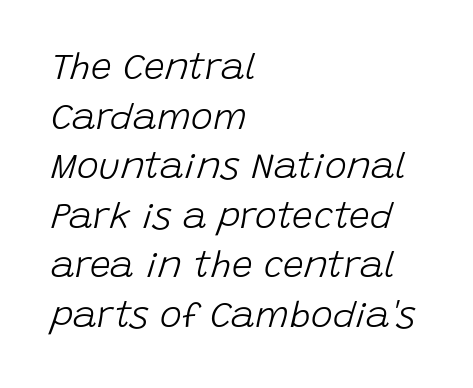
{"italic": "yes", "lean": "right", "slant_degrees": 15, "bold": "no", "weight": "light", "width": "normal", "stroke_contrast": "low", "x_height": "large", "monospaced": "no", "underline": "no", "align": "left", "line_spacing": "normal", "line_spacing_ratio": 1.34, "letter_spacing": "normal", "letter_spacing_em": 0.0, "glyph_px": 37}
